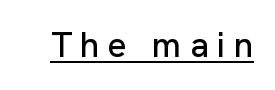
{"serif": "no", "italic": "no", "width": "normal", "stroke_contrast": "low", "x_height": "medium", "monospaced": "no", "underline": "yes", "letter_spacing": "wide", "letter_spacing_em": 0.24, "glyph_px": 35}
